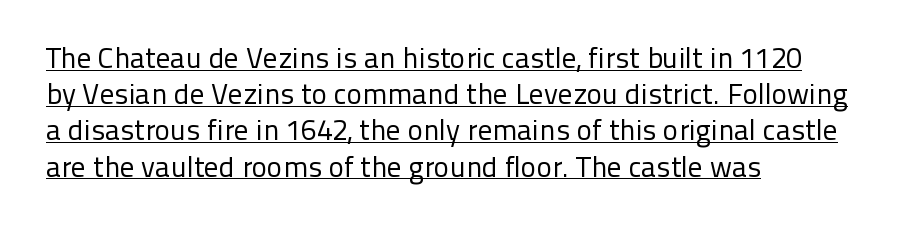
Q: Is the text bold? A: No.
Q: Is the text italic (slanted)? A: No, it is upright.
Q: Is the typeface a serif or a sans-serif typeface? A: Sans-serif.
Q: Is the text underlined? A: Yes.
Q: How is the paragraph aligned? A: Left-aligned.
Q: Is the spacing between letters normal or unusually wide? A: Normal.
Q: Is the spacing between lines tight, normal or loose? A: Normal.
Q: Width (condensed, normal, or wide)? A: Normal.
Q: Stroke contrast? A: Low.
Q: x-height? A: Medium.
Q: Monospaced? A: No.
